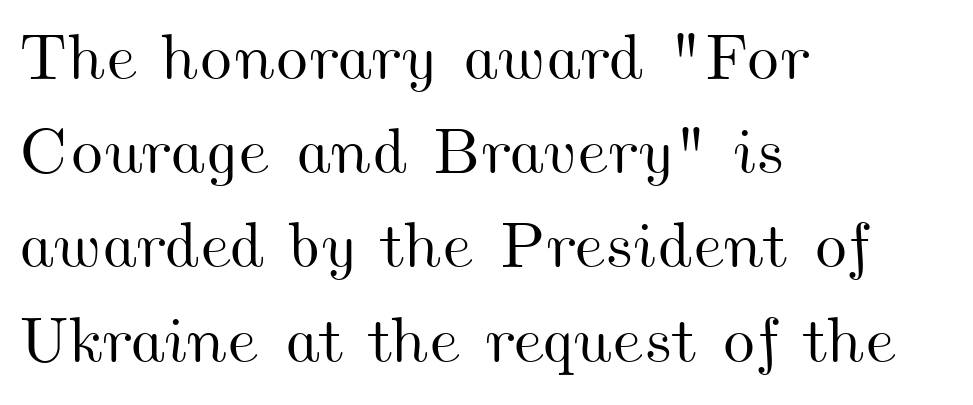
Q: Is the text underlined? A: No.
Q: How is the paragraph aligned? A: Left-aligned.
Q: Is the spacing between letters normal or unusually wide? A: Normal.
Q: Is the spacing between lines tight, normal or loose? A: Normal.
Q: Width (condensed, normal, or wide)? A: Wide.
Q: Stroke contrast? A: Medium.
Q: x-height? A: Small.
Q: Monospaced? A: No.
